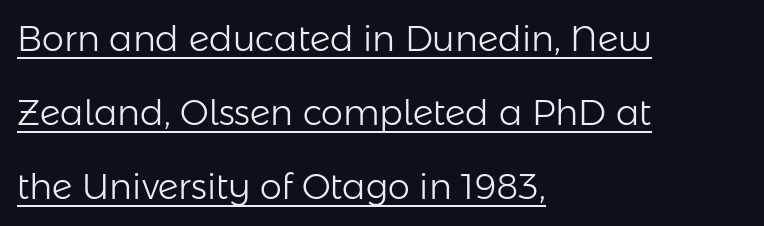
{"serif": "no", "italic": "no", "bold": "no", "weight": "light", "width": "normal", "stroke_contrast": "low", "x_height": "medium", "monospaced": "no", "underline": "yes", "align": "left", "line_spacing": "loose", "line_spacing_ratio": 2.12, "letter_spacing": "normal", "letter_spacing_em": 0.0, "glyph_px": 35}
